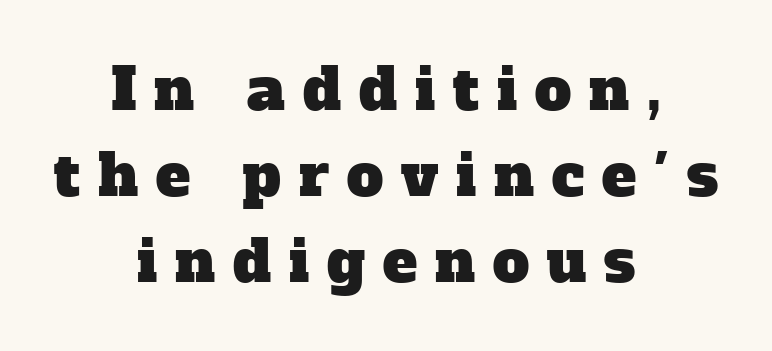
Words appear elongated and porous because spacing is wide. Summary of vertical rhythm: regular, with standard interline spacing. The typeface chosen for these lines features serifs. Letters rest on an invisible, unmarked baseline. The face used here is proportionally spaced, like ordinary book or web type.
